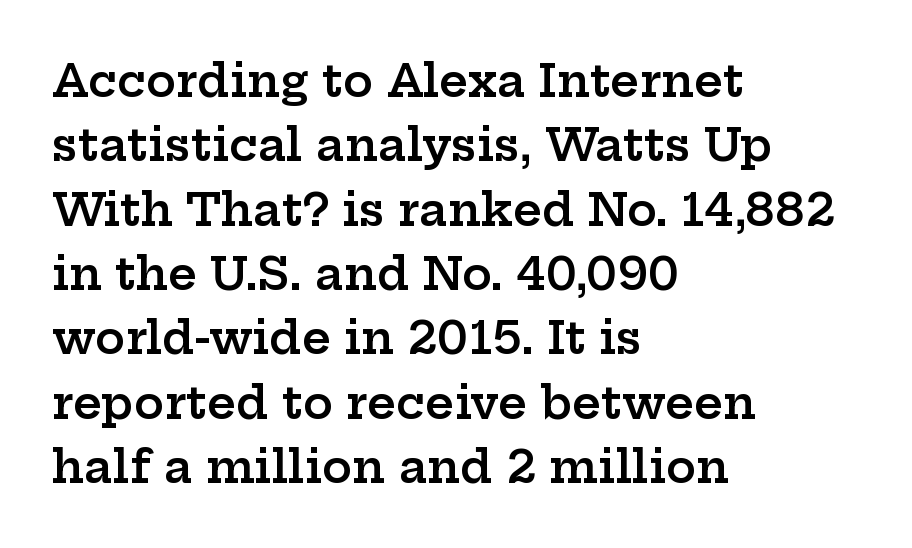
The image shows 45 px semibold, wide serif type, upright; set left-aligned, normal line spacing (1.43x), normal letter spacing, not underlined; low stroke contrast and a medium x-height.
